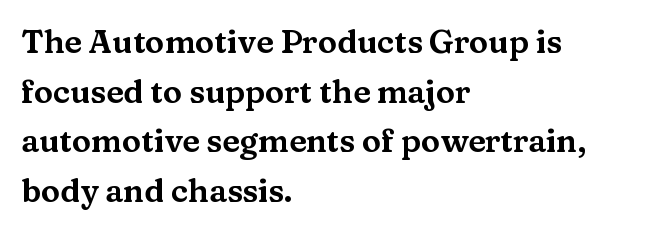
Q: Is the text italic (slanted)? A: No, it is upright.
Q: Is the typeface a serif or a sans-serif typeface? A: Serif.
Q: Is the text underlined? A: No.
Q: How is the paragraph aligned? A: Left-aligned.
Q: Is the spacing between letters normal or unusually wide? A: Normal.
Q: Is the spacing between lines tight, normal or loose? A: Normal.
Q: Width (condensed, normal, or wide)? A: Wide.
Q: Stroke contrast? A: Medium.
Q: x-height? A: Medium.
Q: Monospaced? A: No.
